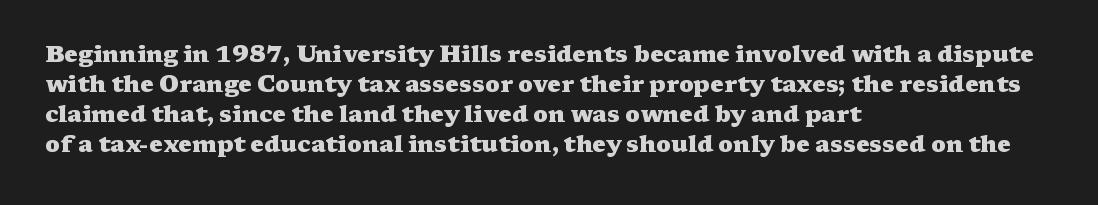
{"italic": "no", "bold": "yes", "underline": "no", "align": "left", "line_spacing": "normal", "line_spacing_ratio": 1.31, "letter_spacing": "normal", "letter_spacing_em": 0.0, "glyph_px": 23}
